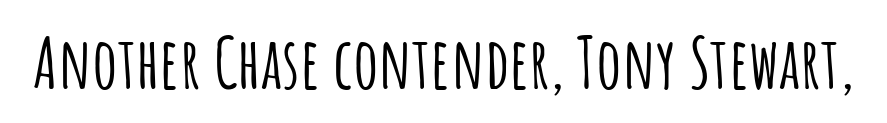
The image shows 71 px condensed sans-serif type, upright; set normal letter spacing, not underlined; low stroke contrast and a large x-height.
